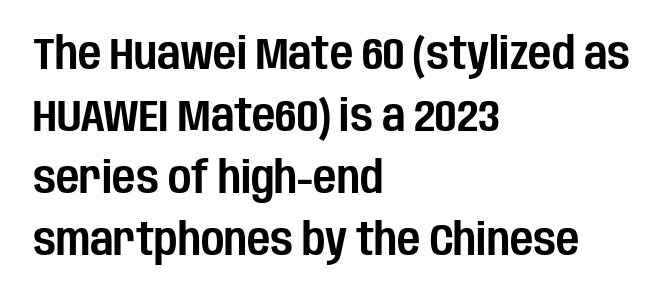
{"serif": "no", "italic": "no", "width": "condensed", "stroke_contrast": "low", "x_height": "large", "monospaced": "no", "underline": "no", "align": "left", "line_spacing": "normal", "line_spacing_ratio": 1.38, "letter_spacing": "normal", "letter_spacing_em": 0.0, "glyph_px": 45}
